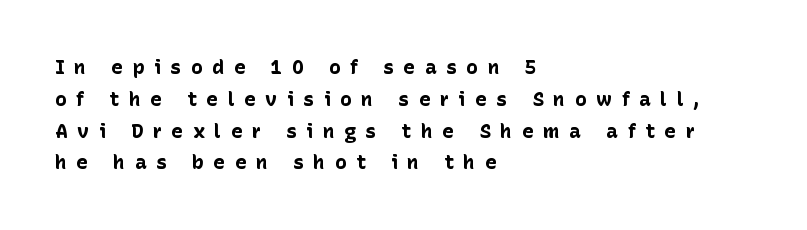
When letters stand straight like this, we call the style roman or upright. In terms of weight, the rendering is a true, heavy bold. Plain, unruled lines of type. These lines have a slow, spaced-out rhythm from letter to letter. The typesetter chose a ragged-right arrangement here.
